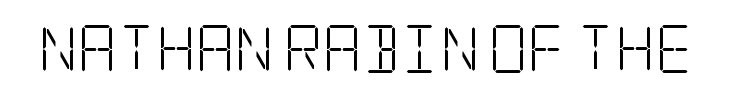
{"serif": "yes", "italic": "no", "bold": "no", "weight": "light", "width": "condensed", "stroke_contrast": "low", "x_height": "large", "underline": "no", "letter_spacing": "normal", "letter_spacing_em": 0.0, "glyph_px": 48}
